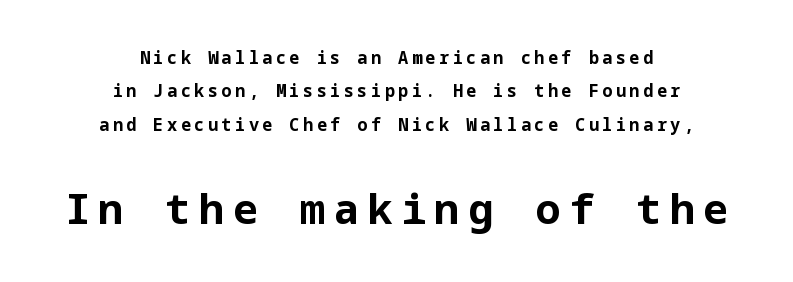
In terms of letterform style, serifs are entirely absent. The tracking reads as deliberately expanded to a designer's eye. Whoever set this made the second block the dominant, larger element. This sample is center-justified, so both line endings float freely. Whoever set this chose breathing room over compactness in the vertical rhythm.
